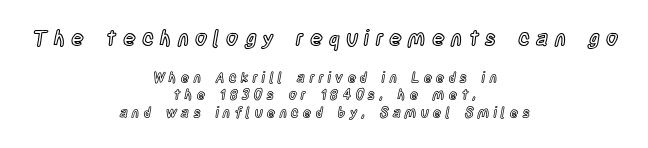
Decoration check: the copy has no underline. The rendering inserts visible extra space after every character. Does the copy run flush right? No — it is centered line by line.
